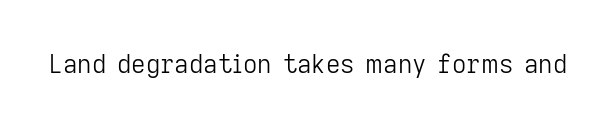
The rendering keeps characters at their native spacing. The font sits on the lighter half of the weight spectrum, regular included. Quick note: underline off. Is there any slant? The stems are plumb.
